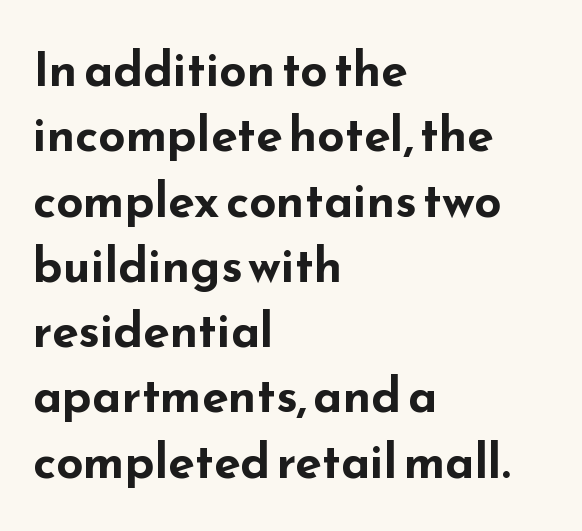
It's the straight-up-and-down kind of type. Rule under the text: the space is simply empty. Spacing verdict: proportional, widths tailored to each character. The block of text has a typical density, with ordinary space between rows. Each word holds together tightly as a unit, with standard inter-letter gaps. In terms of weight, the rendering is a true, heavy bold.
